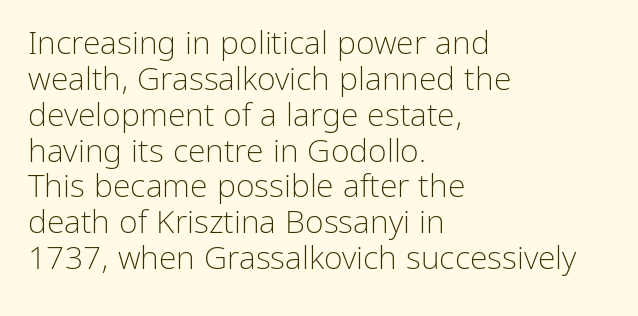
{"serif": "no", "italic": "no", "bold": "no", "weight": "light", "width": "normal", "stroke_contrast": "low", "x_height": "medium", "monospaced": "no", "underline": "no", "align": "left", "line_spacing": "tight", "line_spacing_ratio": 1.12, "letter_spacing": "normal", "letter_spacing_em": 0.0, "glyph_px": 32}
